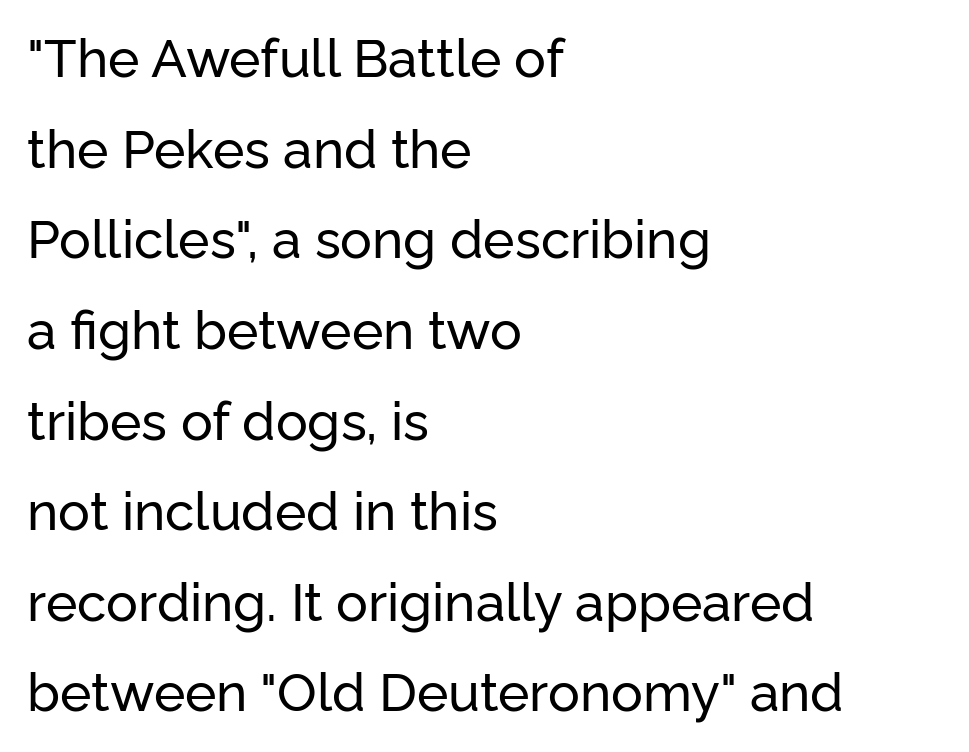
{"serif": "no", "italic": "no", "width": "normal", "stroke_contrast": "low", "x_height": "medium", "monospaced": "no", "underline": "no", "align": "left", "line_spacing_ratio": 1.71, "letter_spacing": "normal", "letter_spacing_em": 0.0, "glyph_px": 53}
